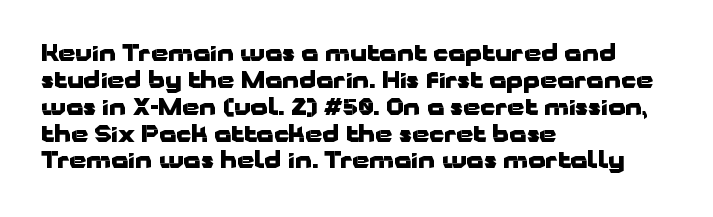
The image shows 22 px bold type, upright; set left-aligned, line spacing 1.22x, normal letter spacing, not underlined.
